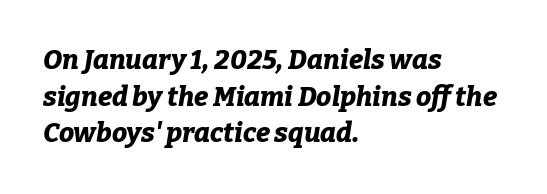
The image shows 27 px bold type, italic (leaning right); set left-aligned, normal line spacing (1.36x), normal letter spacing, not underlined.
